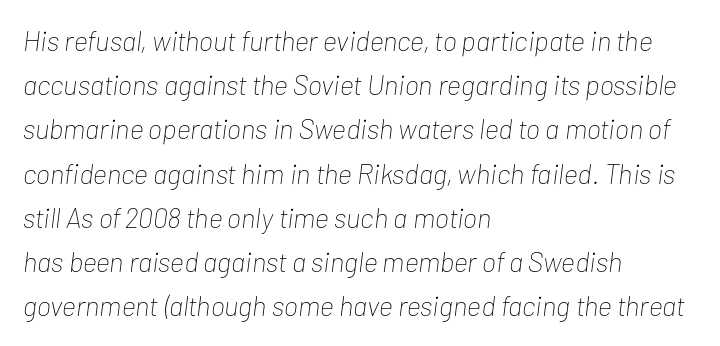
Q: Is the text bold? A: No.
Q: Is the text italic (slanted)? A: Yes, it leans right by about 7 degrees.
Q: Is the text underlined? A: No.
Q: How is the paragraph aligned? A: Left-aligned.
Q: Is the spacing between letters normal or unusually wide? A: Normal.
Q: Is the spacing between lines tight, normal or loose? A: Normal.
Q: Width (condensed, normal, or wide)? A: Condensed.
Q: Stroke contrast? A: Low.
Q: x-height? A: Medium.
Q: Monospaced? A: No.
